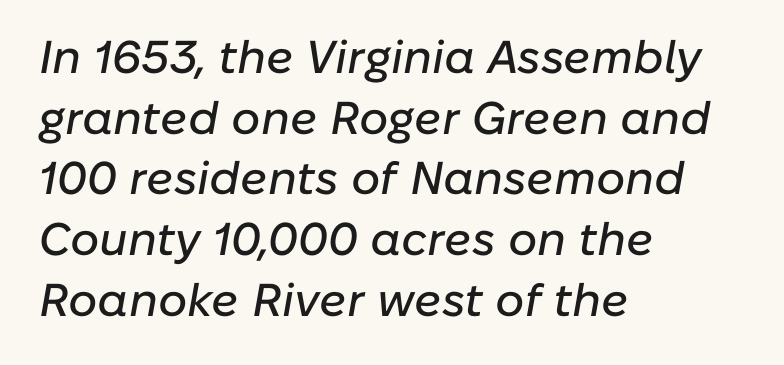
In terms of leading, this rendering sits right in the middle. Compared with typical body copy, the letter spacing here is the same. The gap between lines stays unmarked. In CSS terms this would be text-align: left. Here the designer chose a conventional face with non-uniform glyph widths. Slanted lettering throughout.
